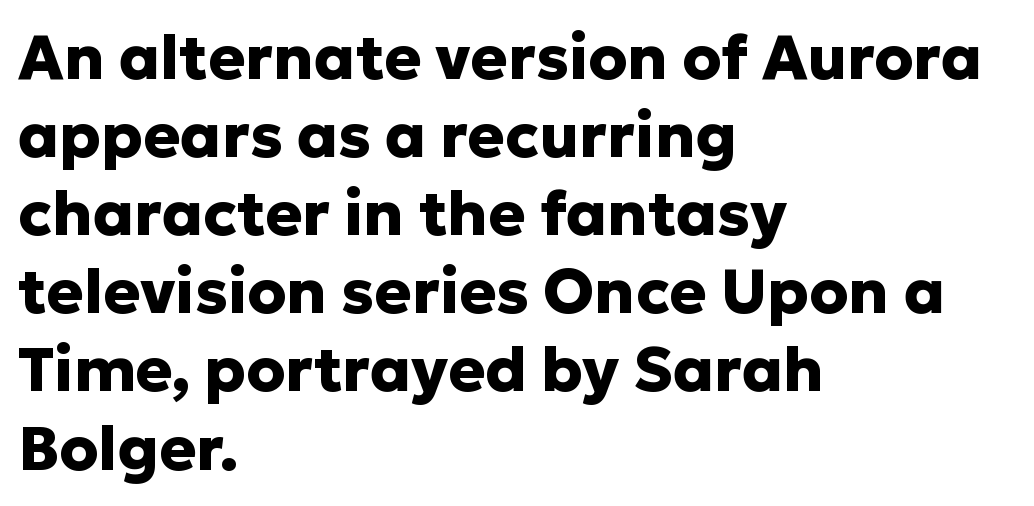
The rendering keeps characters at their native spacing. The rendering uses natural spacing where letterforms have individual widths. These lines sit exactly where default settings would place them. Do the letters lean? They stand straight. Check the space under the baseline: it is left empty. Notice how the passage keeps a crisp vertical edge on the left only.
